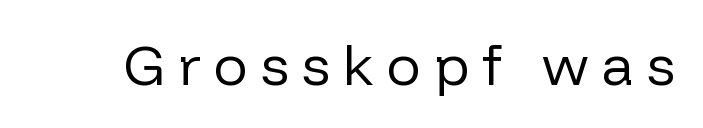
{"serif": "no", "italic": "no", "bold": "no", "weight": "regular", "width": "normal", "stroke_contrast": "low", "x_height": "medium", "monospaced": "no", "underline": "no", "letter_spacing": "wide", "letter_spacing_em": 0.23, "glyph_px": 57}
